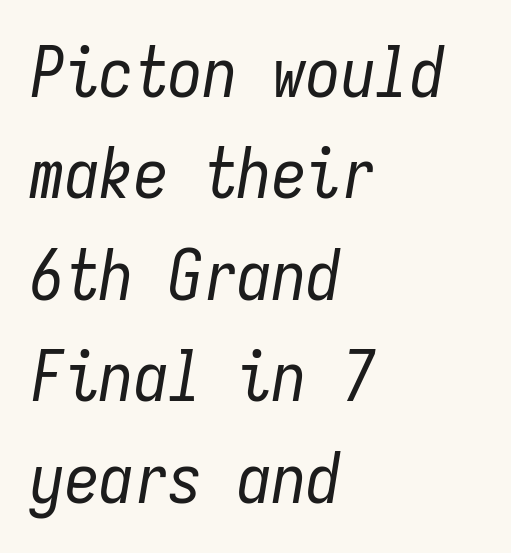
{"italic": "yes", "lean": "right", "slant_degrees": 9, "bold": "no", "weight": "regular", "width": "condensed", "stroke_contrast": "low", "x_height": "medium", "monospaced": "yes", "underline": "no", "align": "left", "line_spacing": "normal", "line_spacing_ratio": 1.47, "letter_spacing": "normal", "letter_spacing_em": 0.0, "glyph_px": 69}
